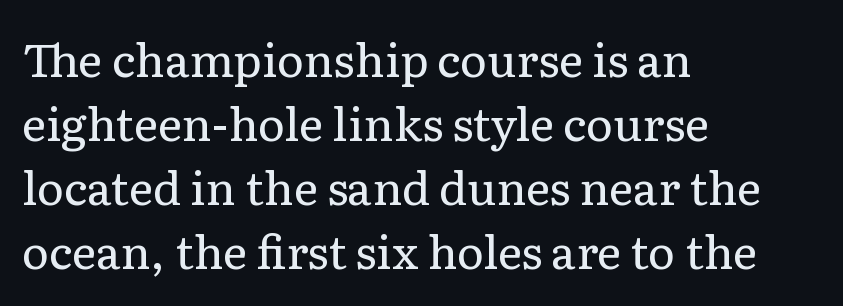
Q: Is the text bold? A: No.
Q: Is the text italic (slanted)? A: No, it is upright.
Q: Is the typeface a serif or a sans-serif typeface? A: Serif.
Q: Is the text underlined? A: No.
Q: How is the paragraph aligned? A: Left-aligned.
Q: Is the spacing between letters normal or unusually wide? A: Normal.
Q: Is the spacing between lines tight, normal or loose? A: Normal.
Q: Width (condensed, normal, or wide)? A: Normal.
Q: Stroke contrast? A: Low.
Q: x-height? A: Medium.
Q: Monospaced? A: No.
